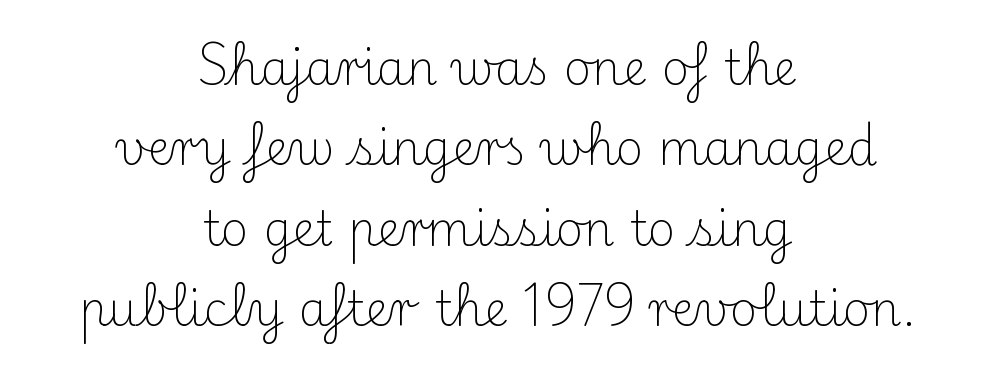
{"serif": "yes", "italic": "no", "bold": "no", "weight": "light", "width": "normal", "stroke_contrast": "medium", "x_height": "small", "monospaced": "no", "underline": "no", "align": "center", "line_spacing_ratio": 1.71, "letter_spacing": "normal", "letter_spacing_em": 0.0, "glyph_px": 47}
